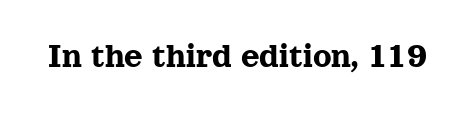
Q: Is the text italic (slanted)? A: No, it is upright.
Q: Is the typeface a serif or a sans-serif typeface? A: Serif.
Q: Is the text underlined? A: No.
Q: Is the spacing between letters normal or unusually wide? A: Normal.
Q: Width (condensed, normal, or wide)? A: Normal.
Q: x-height? A: Medium.
Q: Monospaced? A: No.
